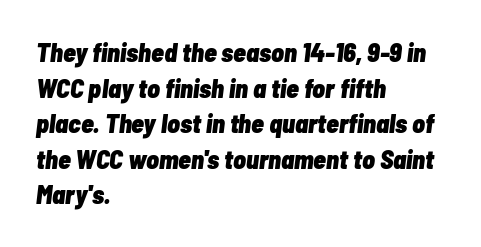
The image shows 26 px bold type, italic (leaning right); set left-aligned, normal line spacing (1.37x), normal letter spacing, not underlined.
